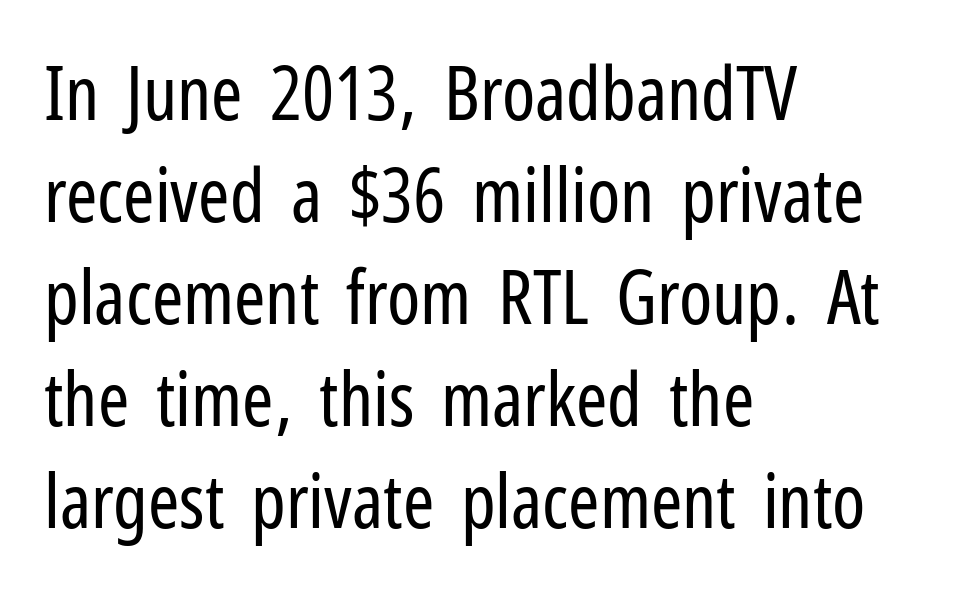
The image shows 75 px regular-weight, condensed sans-serif type, upright; set left-aligned, normal line spacing (1.36x), normal letter spacing, not underlined; low stroke contrast and a medium x-height.
